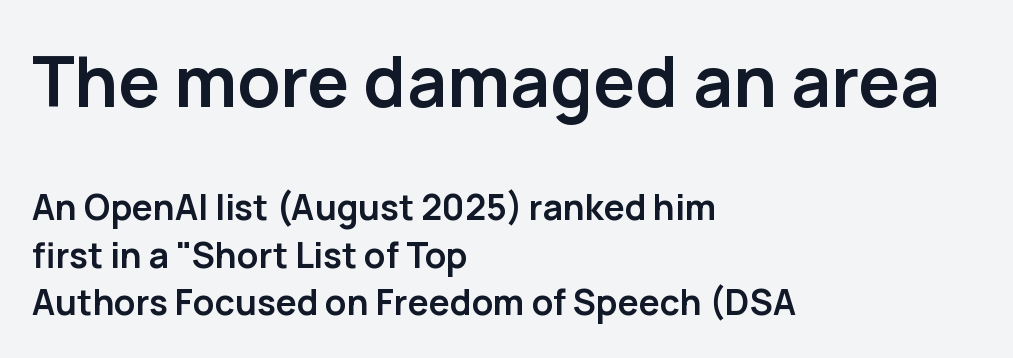
Q: Is the text bold? A: Yes.
Q: Is the text italic (slanted)? A: No, it is upright.
Q: Is the typeface a serif or a sans-serif typeface? A: Sans-serif.
Q: Is the text underlined? A: No.
Q: How is the paragraph aligned? A: Left-aligned.
Q: Is the spacing between letters normal or unusually wide? A: Normal.
Q: Is the spacing between lines tight, normal or loose? A: Normal.
Q: Which block of text is set in a larger size, the first (top) or the second (bottom)? A: The first (top) one.
Q: Width (condensed, normal, or wide)? A: Normal.
Q: Stroke contrast? A: Low.
Q: x-height? A: Medium.
Q: Monospaced? A: No.
